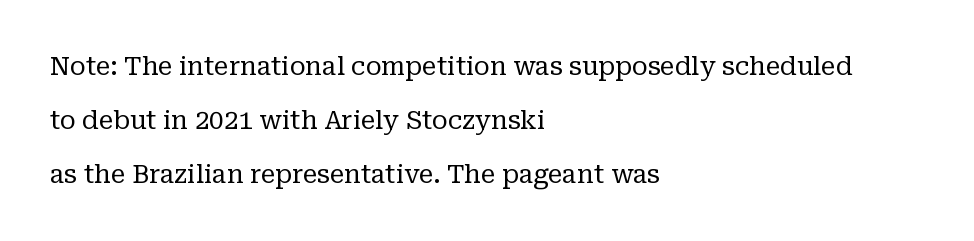
Q: Is the text bold? A: No.
Q: Is the text italic (slanted)? A: No, it is upright.
Q: Is the text underlined? A: No.
Q: How is the paragraph aligned? A: Left-aligned.
Q: Is the spacing between letters normal or unusually wide? A: Normal.
Q: Is the spacing between lines tight, normal or loose? A: Loose.
